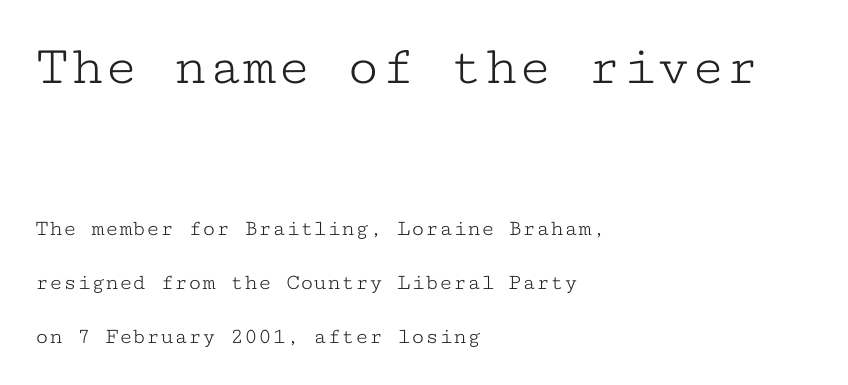
Is there any slant? The stems are plumb. The strokes carry an ordinary text weight at most. What stands out about the letter spacing? Nothing — it is the standard amount. The specimen omits any rule beneath the text block's lines.
